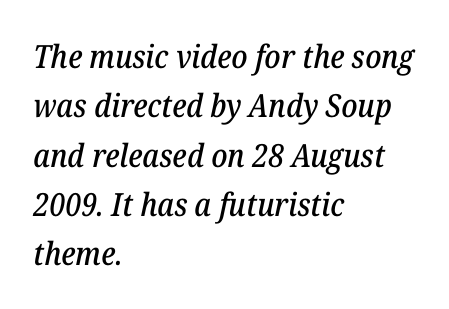
The vertical gap from one line to the next is medium. In CSS terms this would be text-align: left. Each row of text sits above clean, open space. Compared with typical body copy, the letter spacing here is the same.
